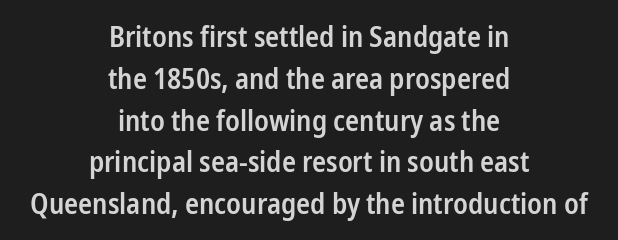
{"serif": "no", "italic": "no", "bold": "semi", "weight": "semibold", "width": "condensed", "stroke_contrast": "low", "x_height": "medium", "monospaced": "no", "underline": "no", "align": "center", "line_spacing": "normal", "line_spacing_ratio": 1.44, "letter_spacing": "normal", "letter_spacing_em": 0.0, "glyph_px": 29}
